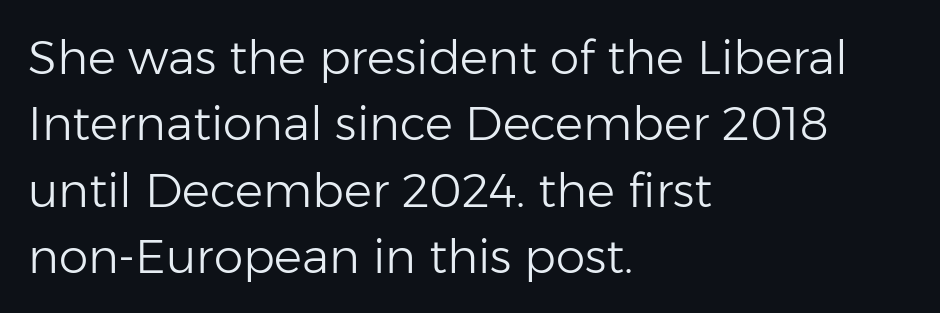
All the whitespace from short lines collects on the right. Each letter keeps its own natural width here, so spacing adapts to shape. This is the regular roman posture of the typeface. The rendering keeps characters at their native spacing. How would I describe the line gaps? Plain and ordinary. Weight: in the light-to-regular range.
